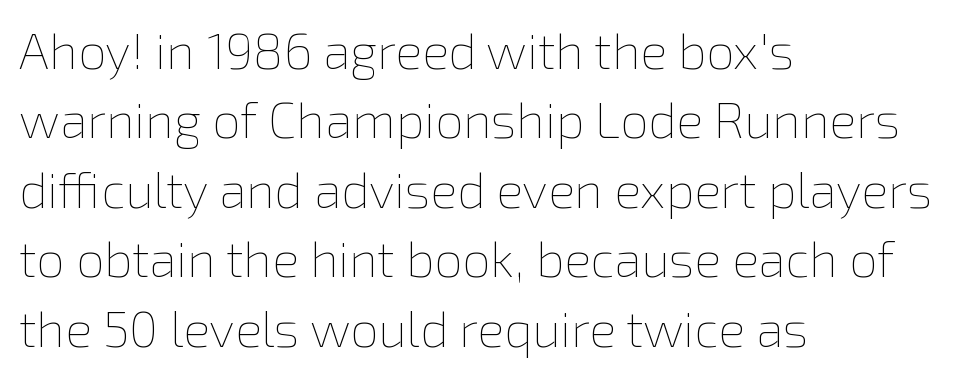
The image shows 50 px thin type, upright; set left-aligned, normal line spacing (1.39x), normal letter spacing, not underlined; low stroke contrast and a medium x-height.
